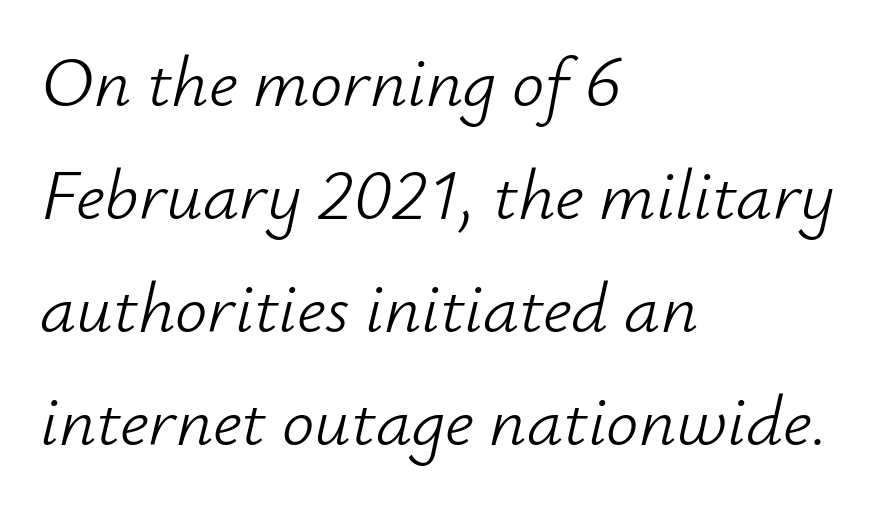
Q: Is the text bold? A: No.
Q: Is the text italic (slanted)? A: Yes, it leans right by about 12 degrees.
Q: Is the text underlined? A: No.
Q: How is the paragraph aligned? A: Left-aligned.
Q: Is the spacing between letters normal or unusually wide? A: Normal.
Q: Is the spacing between lines tight, normal or loose? A: Normal.
Q: Width (condensed, normal, or wide)? A: Normal.
Q: Stroke contrast? A: Low.
Q: x-height? A: Small.
Q: Monospaced? A: No.
